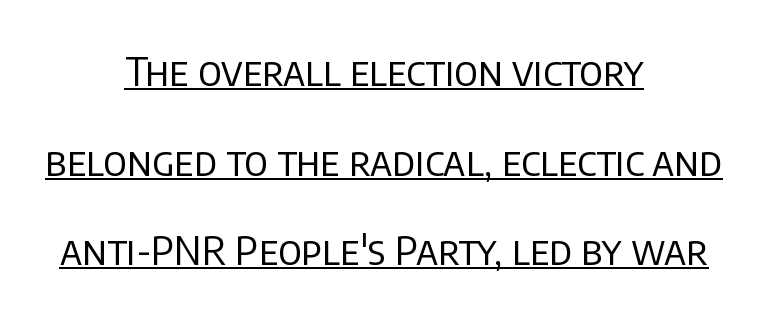
The image shows 40 px regular-weight sans-serif type, upright; set centered, loose line spacing (2.24x), normal letter spacing, underlined; low stroke contrast and a large x-height.
